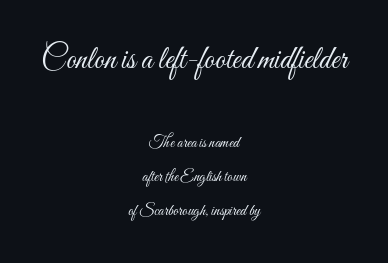
{"bold": "no", "weight": "light", "width": "condensed", "stroke_contrast": "medium", "x_height": "small", "monospaced": "no", "underline": "no", "align": "center", "line_spacing": "loose", "line_spacing_ratio": 2.12, "letter_spacing": "normal", "letter_spacing_em": 0.0, "larger_block": "first", "size_ratio": 2.0, "glyph_px": 32}
